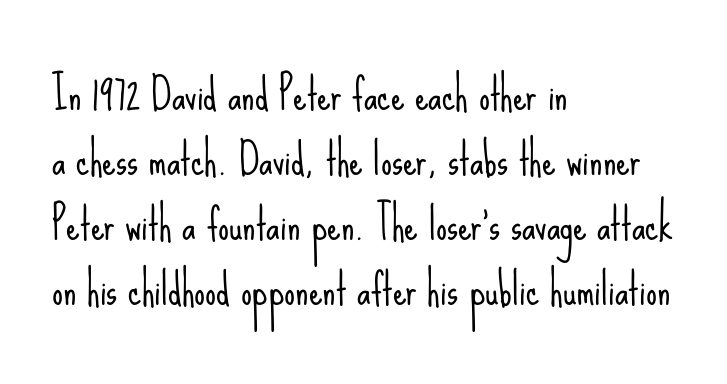
Q: Is the text bold? A: No.
Q: Is the text italic (slanted)? A: No, it is upright.
Q: Is the typeface a serif or a sans-serif typeface? A: Sans-serif.
Q: Is the text underlined? A: No.
Q: How is the paragraph aligned? A: Left-aligned.
Q: Is the spacing between letters normal or unusually wide? A: Normal.
Q: Is the spacing between lines tight, normal or loose? A: Normal.
Q: Width (condensed, normal, or wide)? A: Condensed.
Q: Stroke contrast? A: Low.
Q: x-height? A: Small.
Q: Monospaced? A: No.
